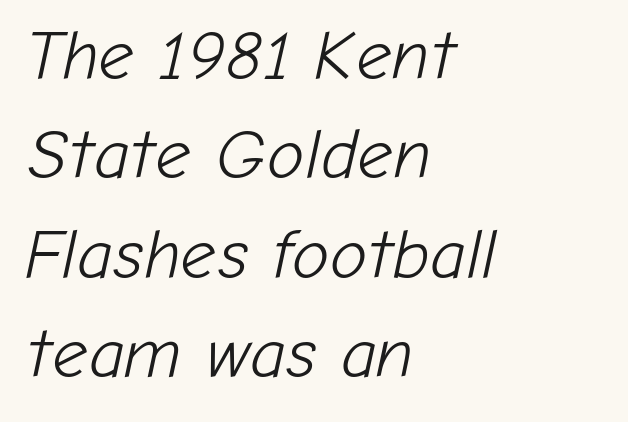
The strip under each line holds only bare page. When letters slant like this, we call the style italic. In terms of leading, this rendering sits right in the middle. Note the varied advance widths — an 'i' is clearly narrower than an 'm'.
